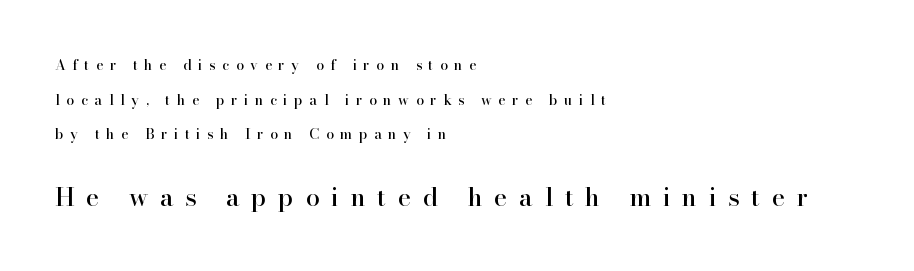
The image shows 25 px text type, upright; set left-aligned, loose line spacing (2.48x), unusually wide letter spacing (+0.47 em), not underlined; the second (bottom) block is 1.79x larger.
